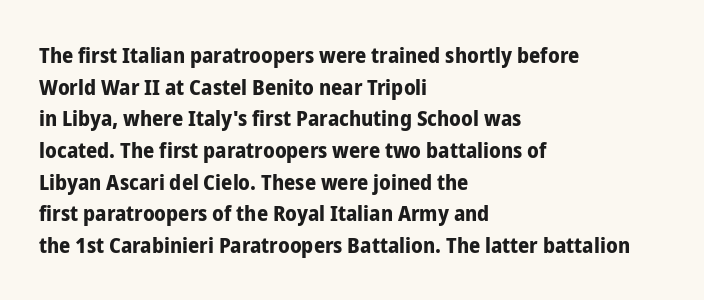
Q: Is the text bold? A: Yes.
Q: Is the text italic (slanted)? A: No, it is upright.
Q: Is the text underlined? A: No.
Q: How is the paragraph aligned? A: Left-aligned.
Q: Is the spacing between letters normal or unusually wide? A: Normal.
Q: Is the spacing between lines tight, normal or loose? A: Normal.
